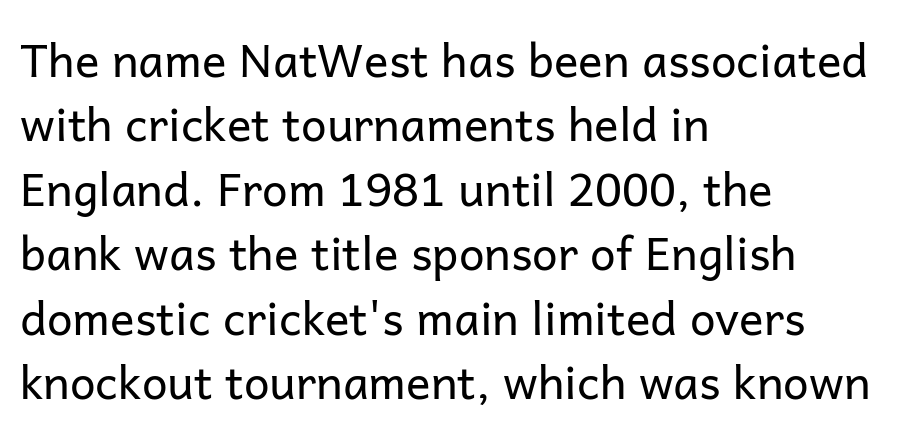
Notice how descenders clear the ascenders below comfortably — that's standard leading. Stem width sits at or under what a default text font uses. The strip under each line holds only bare page. Is the letter spacing exaggerated? No — it looks like the ordinary default.
